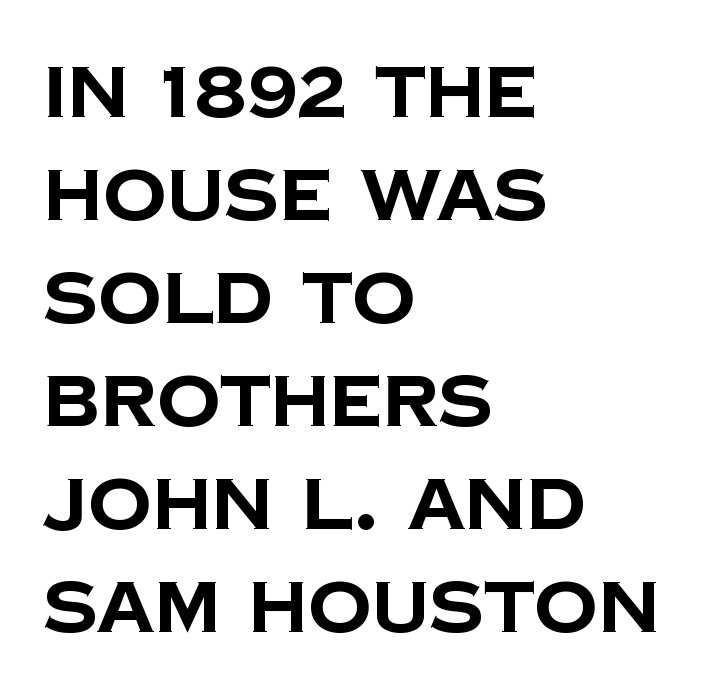
Q: Is the text bold? A: Yes.
Q: Is the typeface a serif or a sans-serif typeface? A: Sans-serif.
Q: Is the text underlined? A: No.
Q: How is the paragraph aligned? A: Left-aligned.
Q: Is the spacing between letters normal or unusually wide? A: Normal.
Q: Is the spacing between lines tight, normal or loose? A: Normal.
Q: Width (condensed, normal, or wide)? A: Normal.
Q: Stroke contrast? A: Low.
Q: x-height? A: Large.
Q: Monospaced? A: No.
